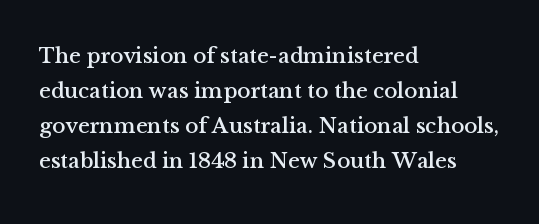
Q: Is the text italic (slanted)? A: No, it is upright.
Q: Is the text underlined? A: No.
Q: How is the paragraph aligned? A: Left-aligned.
Q: Is the spacing between letters normal or unusually wide? A: Normal.
Q: Is the spacing between lines tight, normal or loose? A: Normal.
